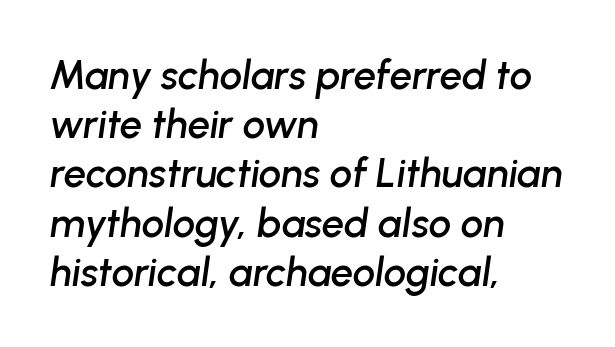
The image shows 40 px text type, italic (leaning right); set left-aligned, line spacing 1.23x, normal letter spacing, not underlined; low stroke contrast and a medium x-height.
